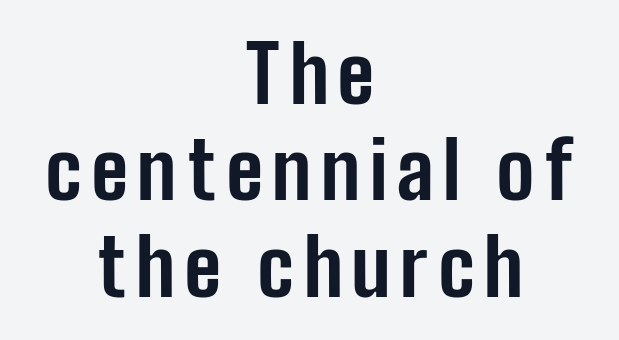
{"serif": "no", "italic": "no", "bold": "yes", "weight": "bold", "width": "condensed", "stroke_contrast": "low", "x_height": "medium", "monospaced": "no", "underline": "no", "align": "center", "line_spacing_ratio": 1.22, "glyph_px": 79}
